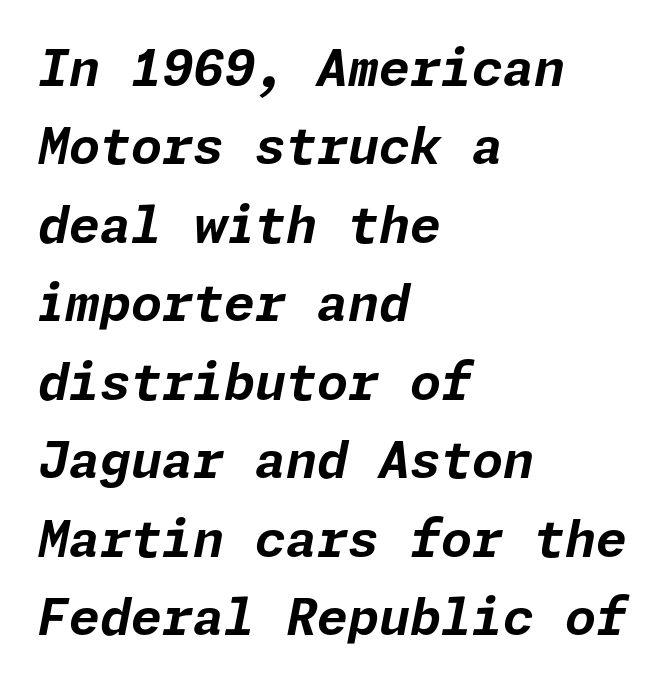
The image shows 50 px bold type, italic (leaning right); set left-aligned, normal line spacing (1.57x), normal letter spacing, not underlined; low stroke contrast and a medium x-height.
